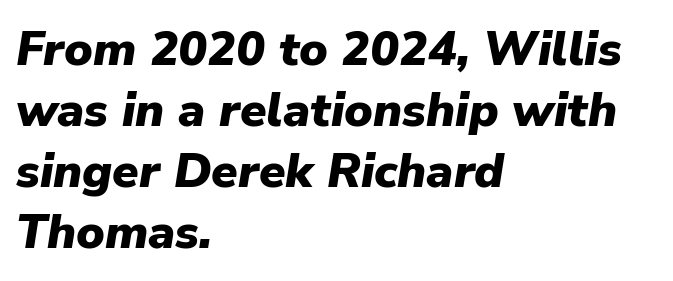
The image shows 48 px heavy type, italic (leaning right); set left-aligned, normal line spacing (1.27x), normal letter spacing, not underlined; low stroke contrast and a medium x-height.
